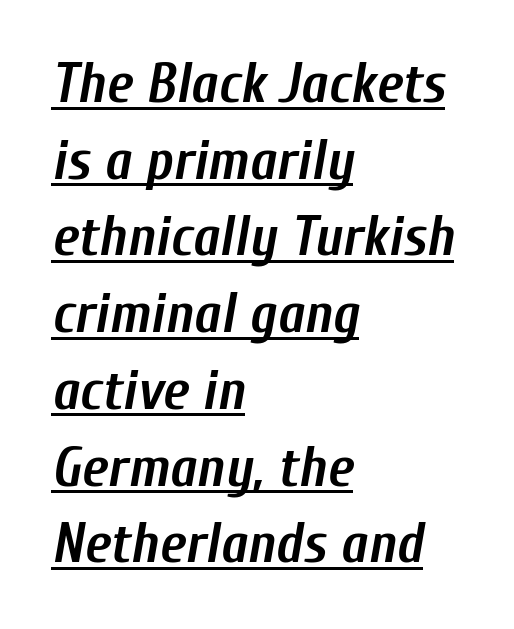
{"italic": "yes", "lean": "right", "slant_degrees": 10, "bold": "yes", "weight": "semibold", "width": "condensed", "stroke_contrast": "low", "x_height": "medium", "monospaced": "no", "underline": "yes", "align": "left", "line_spacing": "normal", "line_spacing_ratio": 1.37, "letter_spacing": "normal", "letter_spacing_em": 0.0, "glyph_px": 56}
